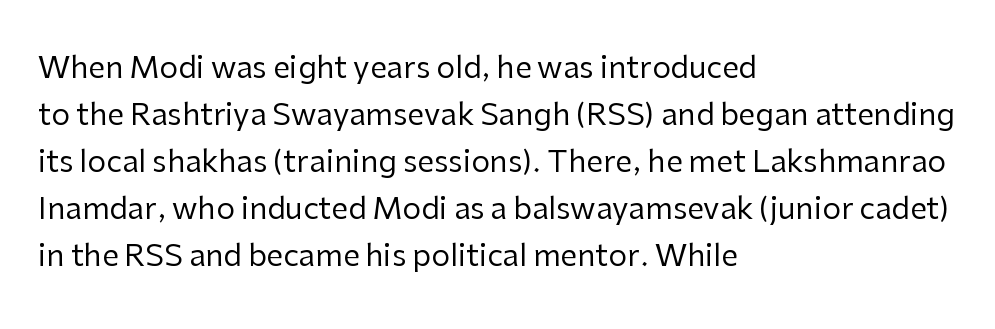
{"serif": "no", "italic": "no", "bold": "no", "weight": "regular", "width": "normal", "stroke_contrast": "low", "x_height": "medium", "monospaced": "no", "underline": "no", "align": "left", "line_spacing": "normal", "line_spacing_ratio": 1.57, "letter_spacing": "normal", "letter_spacing_em": 0.0, "glyph_px": 30}
